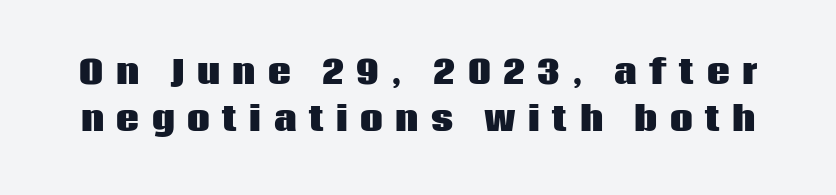
Has an underline been added? It has not. Tracking here is generous; glyphs stand well apart from one another. The face used here has the dense, thick strokes of a bold. This is roman type, the default non-slanted kind. Rows of type keep a routine distance in the vertical direction. The face used here is a sans, in the tradition of grotesques and geometrics.
